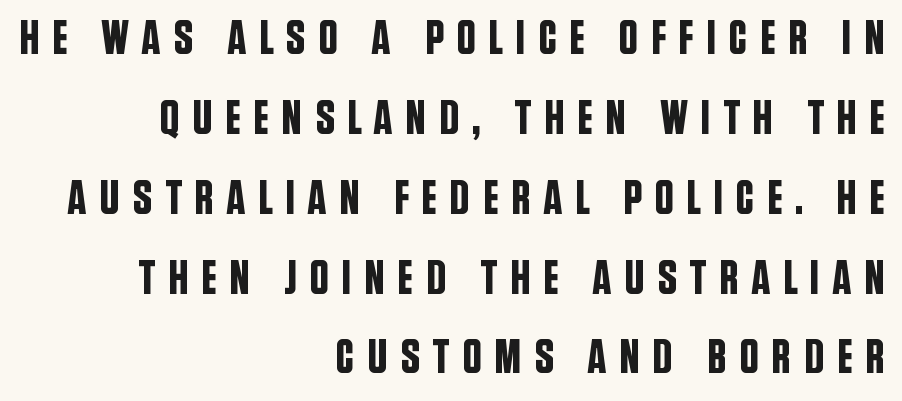
The image shows 49 px condensed sans-serif type, upright; set right-aligned, normal line spacing (1.63x), unusually wide letter spacing (+0.25 em), not underlined; low stroke contrast and a large x-height.
